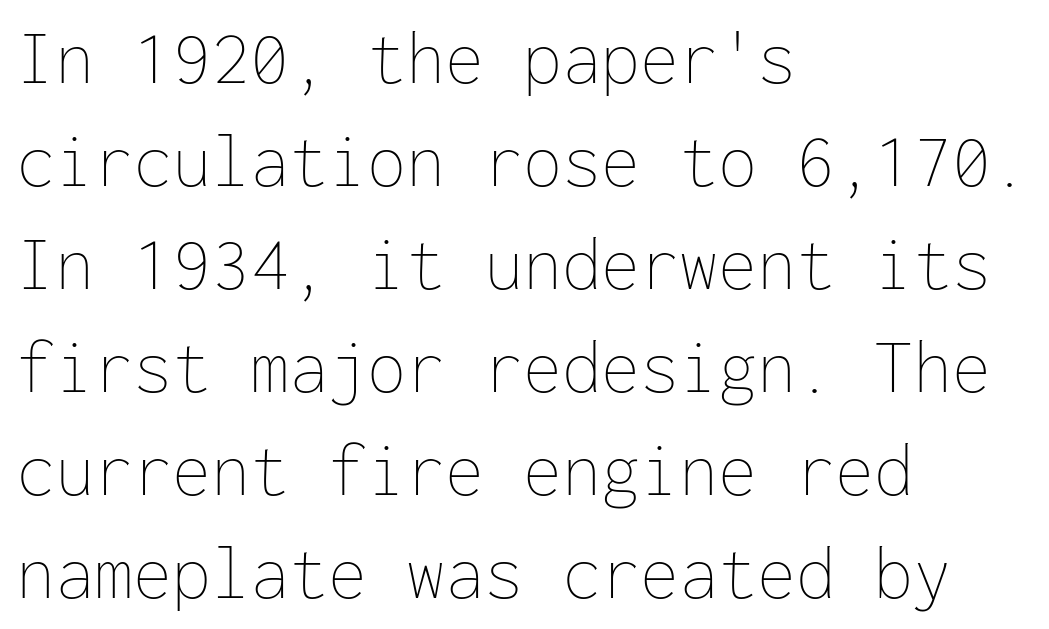
Q: Is the text bold? A: No.
Q: Is the text italic (slanted)? A: No, it is upright.
Q: Is the text underlined? A: No.
Q: How is the paragraph aligned? A: Left-aligned.
Q: Is the spacing between letters normal or unusually wide? A: Normal.
Q: Is the spacing between lines tight, normal or loose? A: Normal.
Q: Width (condensed, normal, or wide)? A: Normal.
Q: Stroke contrast? A: Low.
Q: x-height? A: Medium.
Q: Monospaced? A: Yes.
